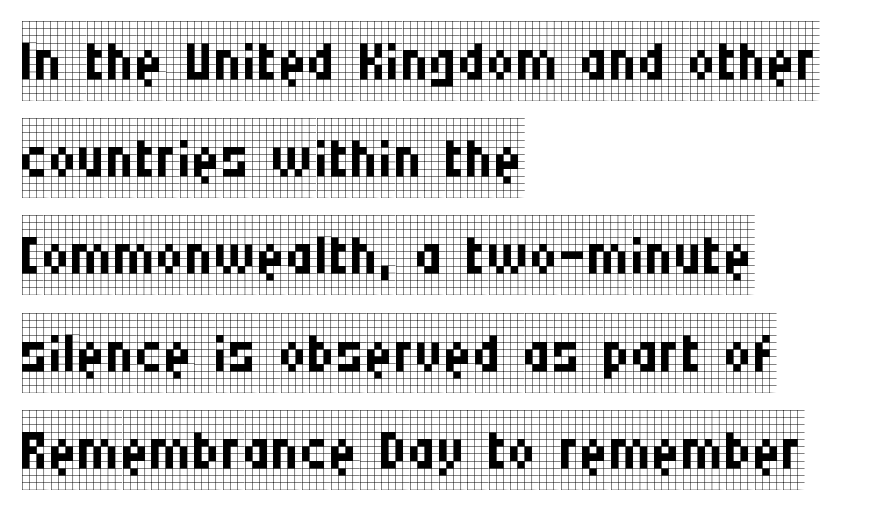
The face looks like a standard text weight, possibly lighter. Each letter keeps its own natural width here, so spacing adapts to shape. Font category for this specimen: serif. Plain, unruled lines of type.
